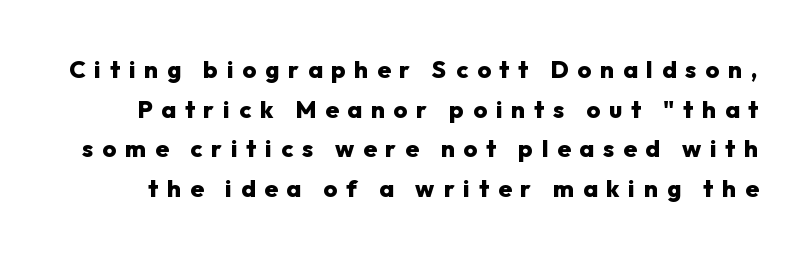
Q: Is the text bold? A: Yes.
Q: Is the text italic (slanted)? A: No, it is upright.
Q: Is the text underlined? A: No.
Q: Is the spacing between letters normal or unusually wide? A: Unusually wide.
Q: Is the spacing between lines tight, normal or loose? A: Normal.
